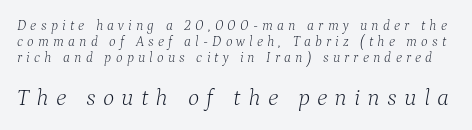
{"italic": "yes", "lean": "right", "slant_degrees": 9, "bold": "no", "underline": "no", "line_spacing": "tight", "line_spacing_ratio": 1.14, "letter_spacing": "wide", "letter_spacing_em": 0.3, "larger_block": "second", "size_ratio": 1.71, "glyph_px": 24}
